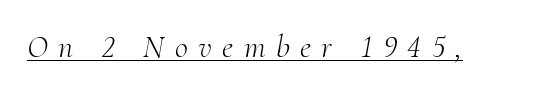
Q: Is the text bold? A: No.
Q: Is the text italic (slanted)? A: Yes, it leans right by about 10 degrees.
Q: Is the typeface a serif or a sans-serif typeface? A: Serif.
Q: Is the text underlined? A: Yes.
Q: Is the spacing between letters normal or unusually wide? A: Unusually wide.
Q: Width (condensed, normal, or wide)? A: Normal.
Q: Stroke contrast? A: Medium.
Q: x-height? A: Small.
Q: Monospaced? A: No.
